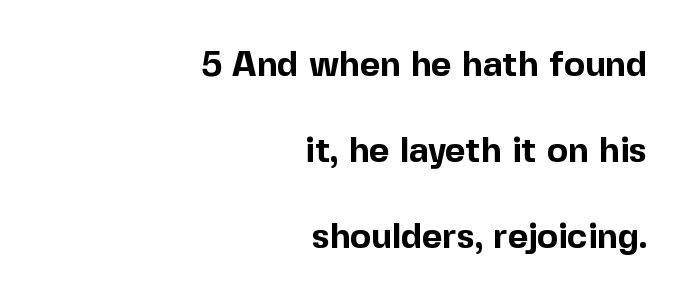
{"serif": "no", "italic": "no", "bold": "yes", "weight": "bold", "width": "normal", "x_height": "medium", "monospaced": "no", "underline": "no", "align": "right", "line_spacing": "loose", "line_spacing_ratio": 2.46, "letter_spacing": "normal", "letter_spacing_em": 0.0, "glyph_px": 35}
